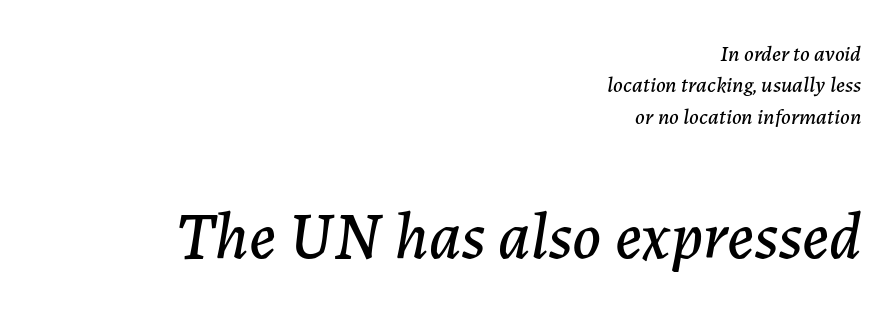
The image shows 66 px text type, italic (leaning right); set right-aligned, normal line spacing (1.43x), normal letter spacing, not underlined; the second (bottom) block is 3.0x larger; low stroke contrast and a medium x-height.
